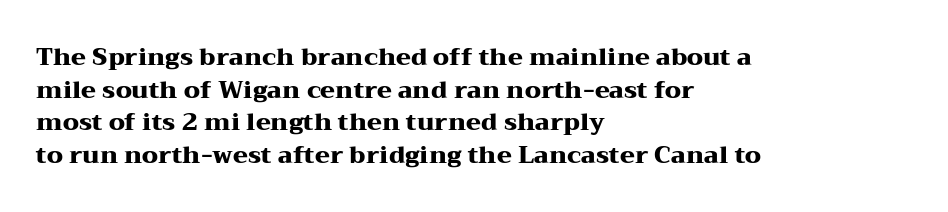
Q: Is the text bold? A: Yes.
Q: Is the text italic (slanted)? A: No, it is upright.
Q: Is the text underlined? A: No.
Q: How is the paragraph aligned? A: Left-aligned.
Q: Is the spacing between letters normal or unusually wide? A: Normal.
Q: Is the spacing between lines tight, normal or loose? A: Normal.
